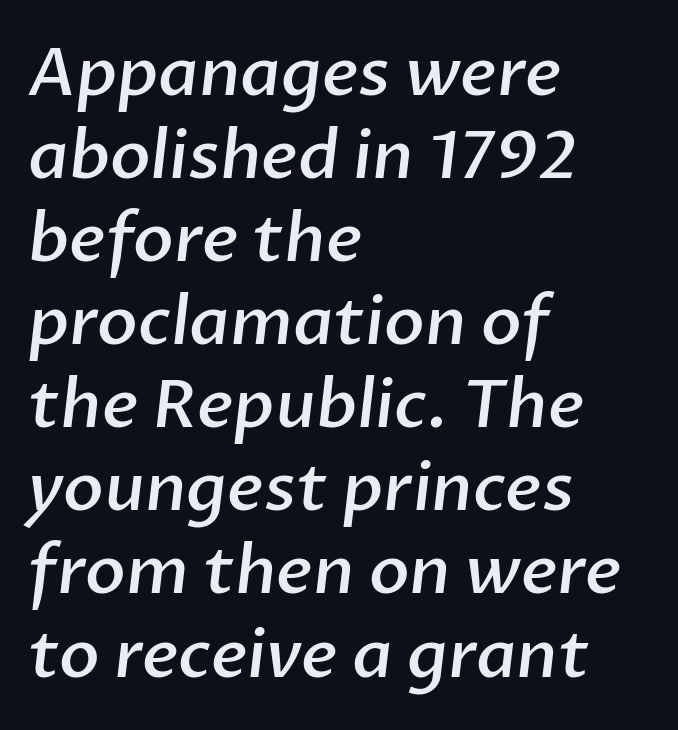
{"serif": "no", "bold": "semi", "weight": "semibold", "width": "normal", "stroke_contrast": "low", "x_height": "medium", "monospaced": "no", "underline": "no", "align": "left", "line_spacing_ratio": 1.24, "letter_spacing": "normal", "letter_spacing_em": 0.0, "glyph_px": 67}
